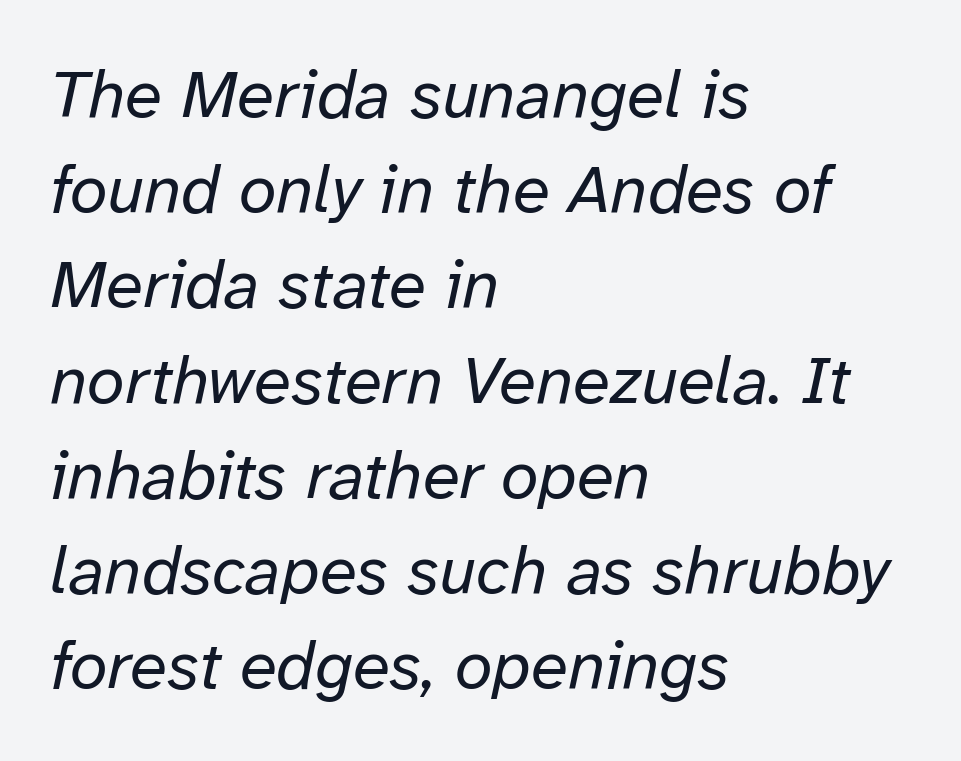
{"italic": "yes", "lean": "right", "slant_degrees": 12, "bold": "no", "weight": "regular", "width": "normal", "stroke_contrast": "low", "x_height": "medium", "monospaced": "no", "underline": "no", "align": "left", "line_spacing": "normal", "line_spacing_ratio": 1.4, "letter_spacing": "normal", "letter_spacing_em": 0.0, "glyph_px": 68}
